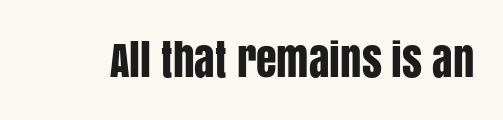
Q: Is the text italic (slanted)? A: No, it is upright.
Q: Is the typeface a serif or a sans-serif typeface? A: Sans-serif.
Q: Is the text underlined? A: No.
Q: Is the spacing between letters normal or unusually wide? A: Normal.
Q: Width (condensed, normal, or wide)? A: Condensed.
Q: Stroke contrast? A: Low.
Q: x-height? A: Large.
Q: Monospaced? A: No.
